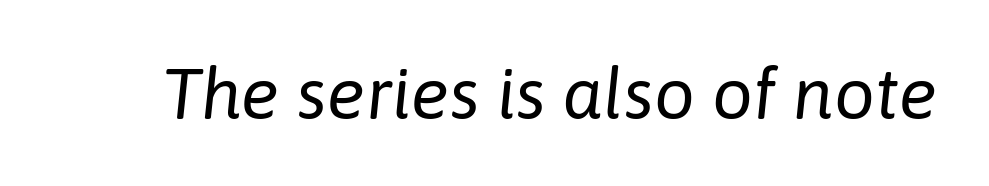
The image shows 72 px regular-weight type, italic (leaning right); set normal letter spacing, not underlined; low stroke contrast and a medium x-height.
